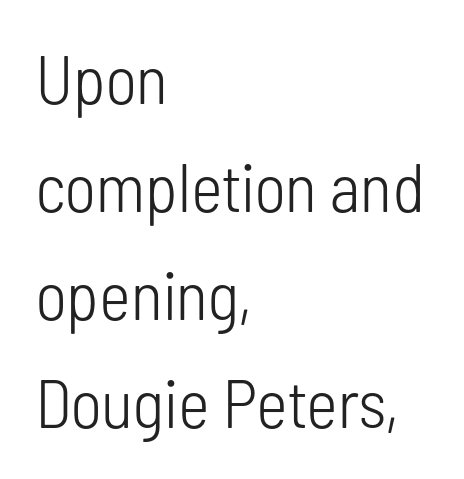
The image shows 68 px light, condensed sans-serif type, upright; set left-aligned, normal line spacing (1.59x), normal letter spacing, not underlined; low stroke contrast and a medium x-height.
